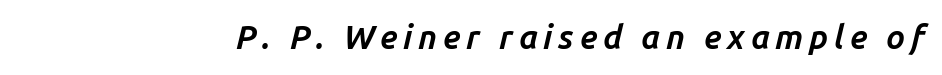
Q: Is the text bold? A: Yes.
Q: Is the text italic (slanted)? A: Yes, it leans right by about 14 degrees.
Q: Is the text underlined? A: No.
Q: Width (condensed, normal, or wide)? A: Normal.
Q: Stroke contrast? A: Low.
Q: x-height? A: Medium.
Q: Monospaced? A: No.
